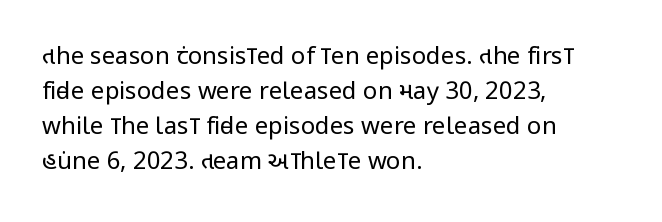
Q: Is the text bold? A: No.
Q: Is the text italic (slanted)? A: No, it is upright.
Q: Is the text underlined? A: No.
Q: How is the paragraph aligned? A: Left-aligned.
Q: Is the spacing between letters normal or unusually wide? A: Normal.
Q: Is the spacing between lines tight, normal or loose? A: Normal.
